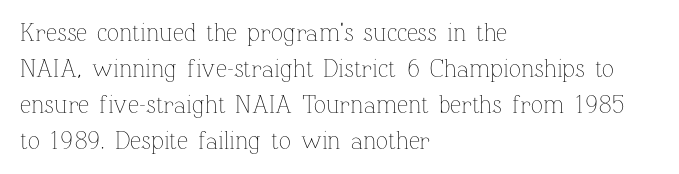
{"italic": "no", "bold": "no", "underline": "no", "align": "left", "line_spacing": "normal", "line_spacing_ratio": 1.44, "letter_spacing": "normal", "letter_spacing_em": 0.0, "glyph_px": 25}
